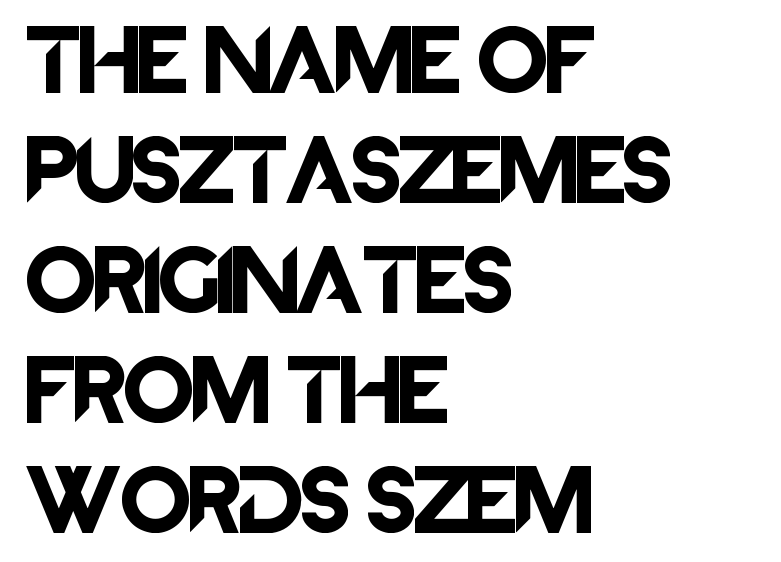
Q: Is the text italic (slanted)? A: No, it is upright.
Q: Is the typeface a serif or a sans-serif typeface? A: Sans-serif.
Q: Is the text underlined? A: No.
Q: How is the paragraph aligned? A: Left-aligned.
Q: Is the spacing between letters normal or unusually wide? A: Normal.
Q: Is the spacing between lines tight, normal or loose? A: Normal.
Q: Width (condensed, normal, or wide)? A: Normal.
Q: Stroke contrast? A: Low.
Q: x-height? A: Large.
Q: Monospaced? A: No.
